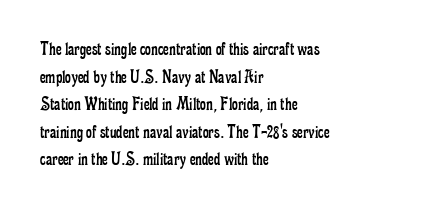
The image shows 20 px text type, upright; set left-aligned, normal line spacing (1.38x), normal letter spacing, not underlined.
